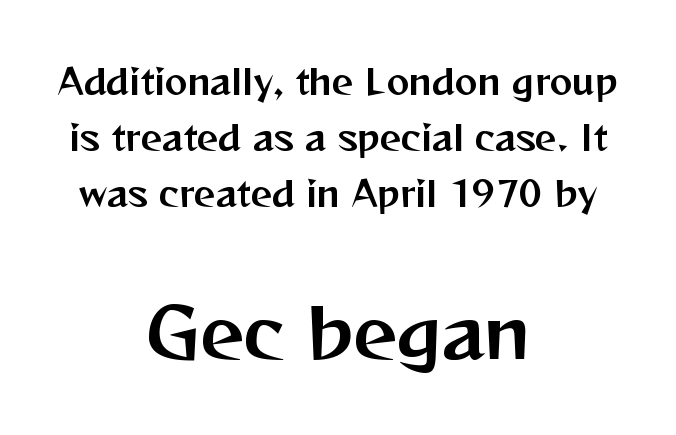
Q: Is the text italic (slanted)? A: No, it is upright.
Q: Is the typeface a serif or a sans-serif typeface? A: Sans-serif.
Q: Is the text underlined? A: No.
Q: How is the paragraph aligned? A: Centered.
Q: Is the spacing between letters normal or unusually wide? A: Normal.
Q: Is the spacing between lines tight, normal or loose? A: Normal.
Q: Which block of text is set in a larger size, the first (top) or the second (bottom)? A: The second (bottom) one.
Q: Width (condensed, normal, or wide)? A: Normal.
Q: Stroke contrast? A: Medium.
Q: x-height? A: Medium.
Q: Monospaced? A: No.
